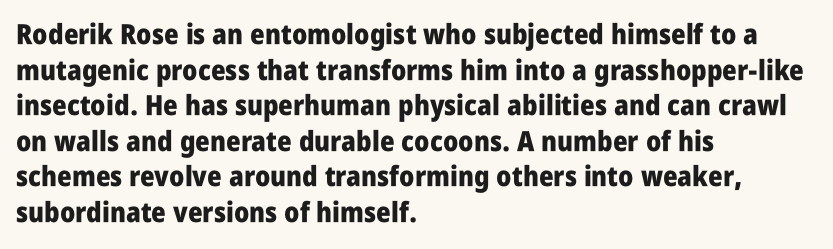
The image shows 28 px heavy, condensed sans-serif type, upright; set left-aligned, normal line spacing (1.27x), normal letter spacing, not underlined; low stroke contrast and a large x-height.
